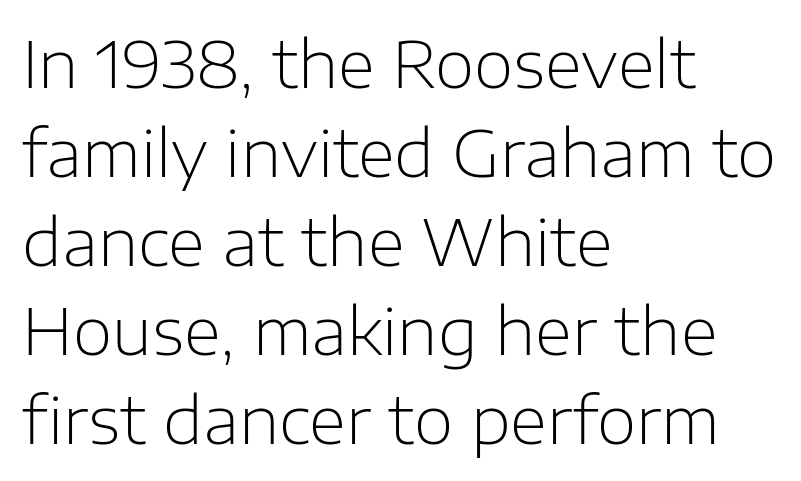
The letters carry no serifs — their stems end cleanly without finishing strokes. The strip under each line holds only bare page. Visually the block forms a straight wall on the left and a jagged coastline on the right. Heft: none added — not bold.
